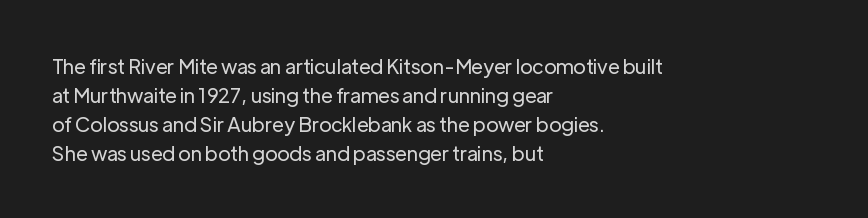
Q: Is the text bold? A: No.
Q: Is the text italic (slanted)? A: No, it is upright.
Q: Is the text underlined? A: No.
Q: How is the paragraph aligned? A: Left-aligned.
Q: Is the spacing between letters normal or unusually wide? A: Normal.
Q: Is the spacing between lines tight, normal or loose? A: Normal.
